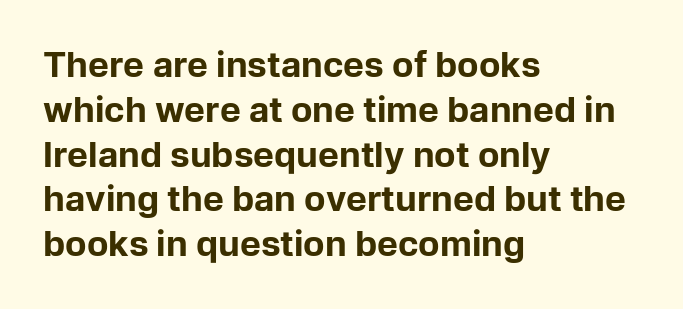
Q: Is the text bold? A: Yes.
Q: Is the text italic (slanted)? A: No, it is upright.
Q: Is the typeface a serif or a sans-serif typeface? A: Sans-serif.
Q: Is the text underlined? A: No.
Q: How is the paragraph aligned? A: Left-aligned.
Q: Is the spacing between letters normal or unusually wide? A: Normal.
Q: Is the spacing between lines tight, normal or loose? A: Normal.
Q: Width (condensed, normal, or wide)? A: Normal.
Q: Stroke contrast? A: Low.
Q: x-height? A: Medium.
Q: Monospaced? A: No.
